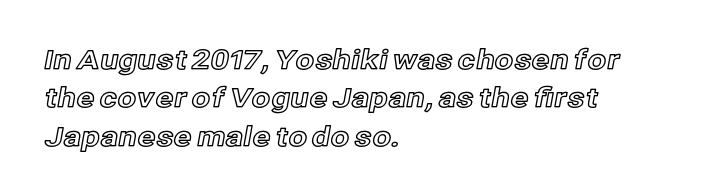
The image shows 27 px text type; set left-aligned, normal line spacing (1.42x), normal letter spacing, not underlined.
